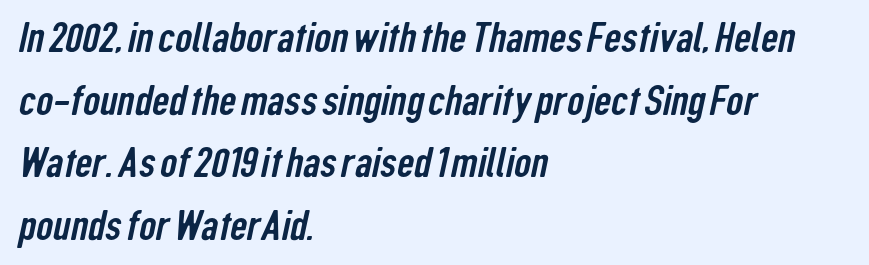
Q: Is the typeface a serif or a sans-serif typeface? A: Sans-serif.
Q: Is the text underlined? A: No.
Q: How is the paragraph aligned? A: Left-aligned.
Q: Is the spacing between letters normal or unusually wide? A: Normal.
Q: Is the spacing between lines tight, normal or loose? A: Normal.
Q: Width (condensed, normal, or wide)? A: Condensed.
Q: Stroke contrast? A: Low.
Q: x-height? A: Medium.
Q: Monospaced? A: No.
